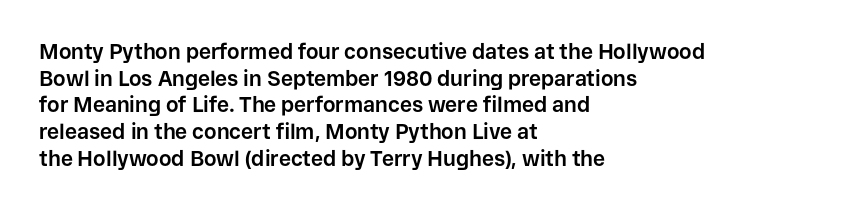
{"italic": "no", "bold": "yes", "underline": "no", "align": "left", "line_spacing": "normal", "line_spacing_ratio": 1.27, "letter_spacing": "normal", "letter_spacing_em": 0.0, "glyph_px": 21}
